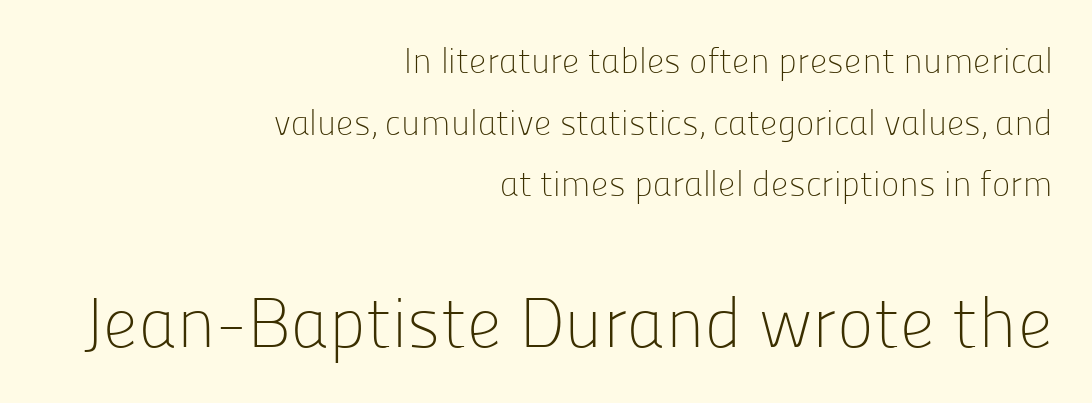
Line ends are locked; line starts wander. The passage shown is typed in a proportional face where columns would drift. Is there any slant? The stems are plumb. The tracking reads as untouched default to a designer's eye. The letterforms sit at book weight or below. Check the space under the baseline: it is left empty.
